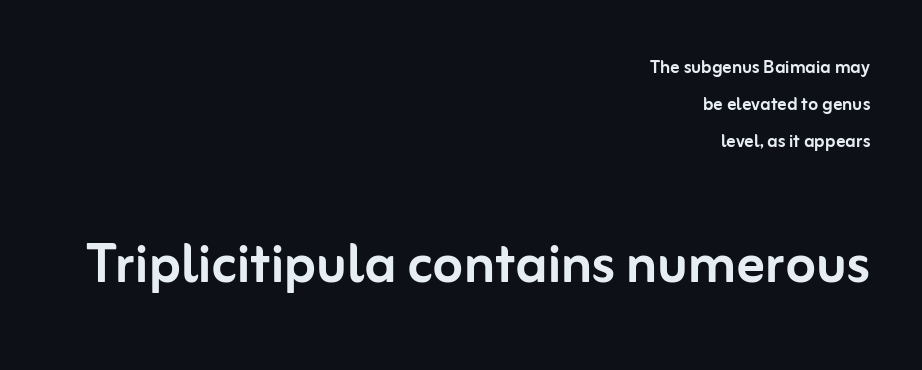
Leading: standard. The designer gave the closing block more size than the opening block. These lines keep a tight, regular rhythm from letter to letter. Font category for this specimen: sans-serif.
